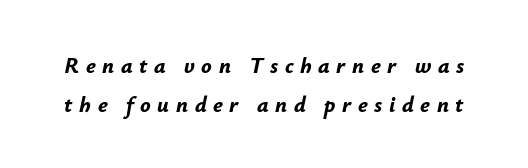
{"italic": "yes", "lean": "right", "slant_degrees": 12, "bold": "yes", "underline": "no", "line_spacing_ratio": 1.77, "letter_spacing": "wide", "letter_spacing_em": 0.3, "glyph_px": 22}
